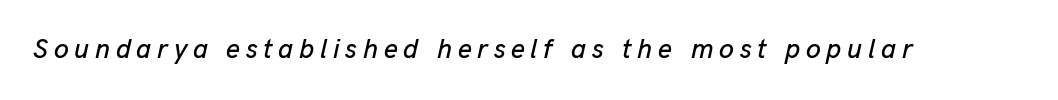
{"italic": "yes", "lean": "right", "slant_degrees": 13, "underline": "no", "letter_spacing": "wide", "letter_spacing_em": 0.21, "glyph_px": 27}
